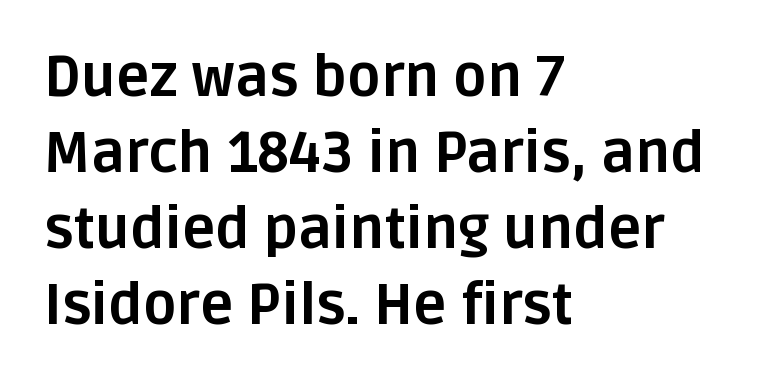
Q: Is the text bold? A: Yes.
Q: Is the text italic (slanted)? A: No, it is upright.
Q: Is the typeface a serif or a sans-serif typeface? A: Sans-serif.
Q: Is the text underlined? A: No.
Q: How is the paragraph aligned? A: Left-aligned.
Q: Is the spacing between letters normal or unusually wide? A: Normal.
Q: Is the spacing between lines tight, normal or loose? A: Normal.
Q: Width (condensed, normal, or wide)? A: Normal.
Q: Stroke contrast? A: Low.
Q: x-height? A: Large.
Q: Monospaced? A: No.
